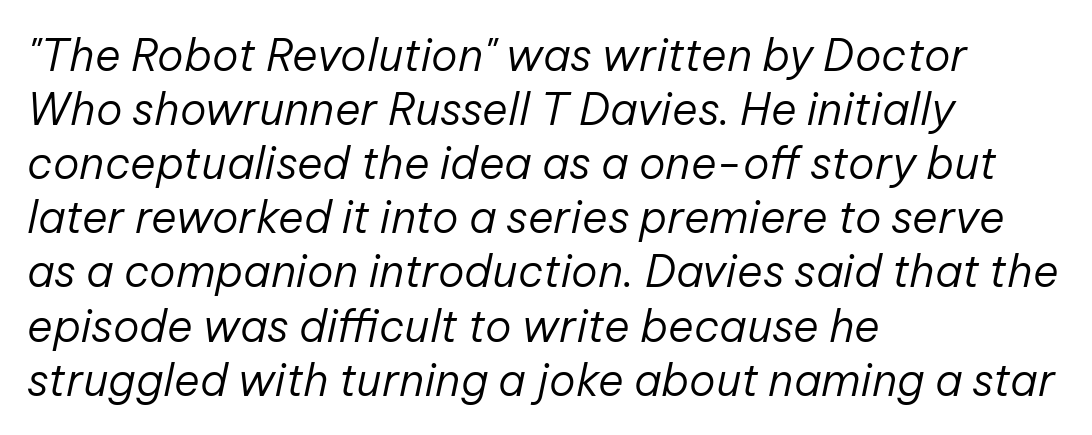
The gaps between neighbouring characters are ordinary and unremarkable. Vertical stems look standard width or narrower in stroke. Looks like regular typesetting: each glyph gets only the width it needs. Descenders hang freely into open space. The lines in this sample share a left origin and differ only in where they stop.
